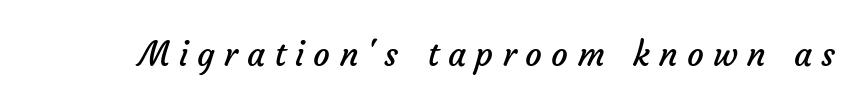
Q: Is the text bold? A: No.
Q: Is the typeface a serif or a sans-serif typeface? A: Sans-serif.
Q: Is the text underlined? A: No.
Q: Is the spacing between letters normal or unusually wide? A: Unusually wide.
Q: Width (condensed, normal, or wide)? A: Normal.
Q: Stroke contrast? A: Low.
Q: x-height? A: Medium.
Q: Monospaced? A: No.
